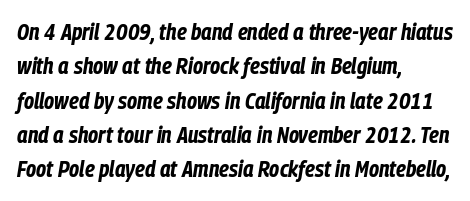
{"italic": "yes", "lean": "right", "slant_degrees": 9, "bold": "yes", "underline": "no", "align": "left", "line_spacing": "normal", "line_spacing_ratio": 1.49, "letter_spacing": "normal", "letter_spacing_em": 0.0, "glyph_px": 23}
